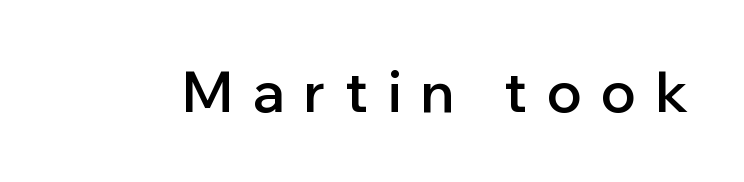
{"serif": "no", "italic": "no", "bold": "semi", "weight": "semibold", "width": "normal", "stroke_contrast": "low", "x_height": "medium", "monospaced": "no", "underline": "no", "letter_spacing": "wide", "letter_spacing_em": 0.35, "glyph_px": 56}
